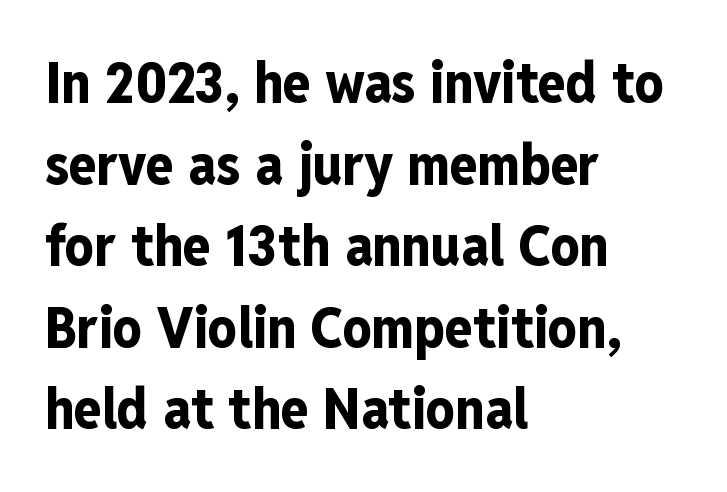
The image shows 57 px bold, condensed sans-serif type, upright; set left-aligned, normal line spacing (1.43x), normal letter spacing, not underlined; low stroke contrast and a medium x-height.
